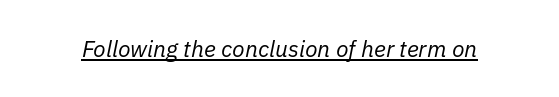
{"italic": "yes", "lean": "right", "slant_degrees": 11, "bold": "no", "underline": "yes", "letter_spacing": "normal", "letter_spacing_em": 0.0, "glyph_px": 23}
